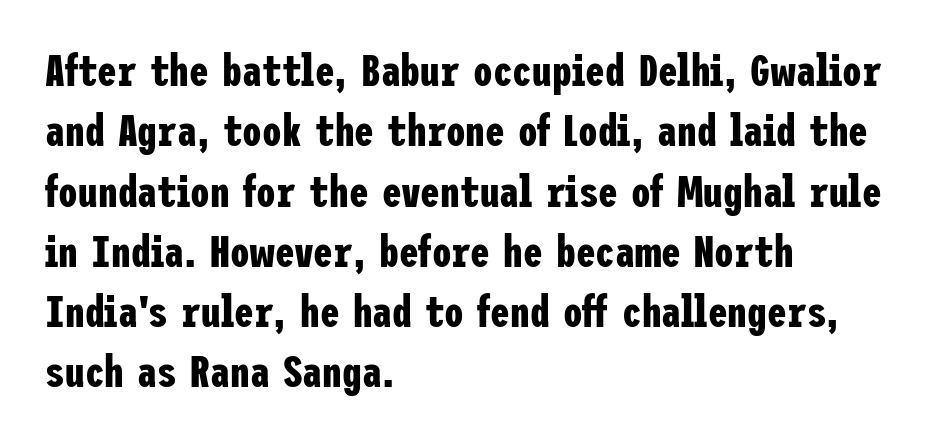
{"serif": "no", "italic": "no", "bold": "yes", "weight": "bold", "width": "condensed", "stroke_contrast": "low", "x_height": "medium", "underline": "no", "align": "left", "line_spacing": "normal", "line_spacing_ratio": 1.37, "letter_spacing": "normal", "letter_spacing_em": 0.0, "glyph_px": 44}
